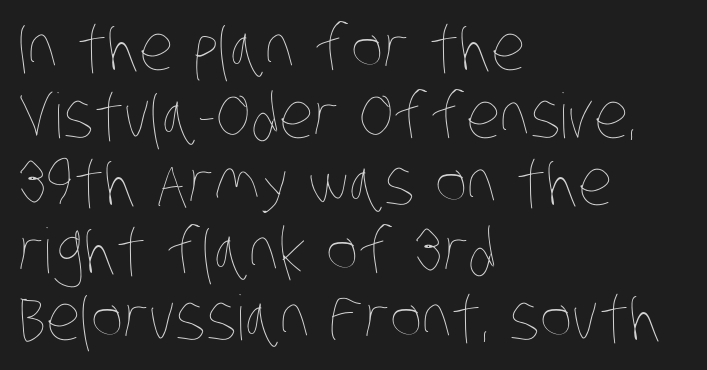
The strip under each line holds only bare page. Note the varied advance widths — an 'i' is clearly narrower than an 'm'. Does extra space separate the letters? No, they use regular spacing. Compared with a typical body face, this is equally light or lighter still.
